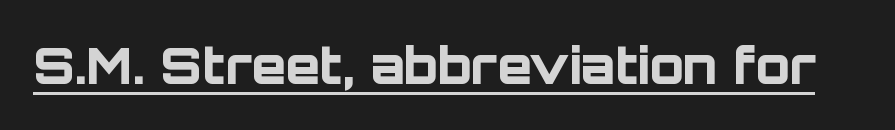
Q: Is the text bold? A: Yes.
Q: Is the text italic (slanted)? A: No, it is upright.
Q: Is the typeface a serif or a sans-serif typeface? A: Sans-serif.
Q: Is the text underlined? A: Yes.
Q: Is the spacing between letters normal or unusually wide? A: Normal.
Q: Width (condensed, normal, or wide)? A: Normal.
Q: Stroke contrast? A: Low.
Q: x-height? A: Large.
Q: Monospaced? A: No.
